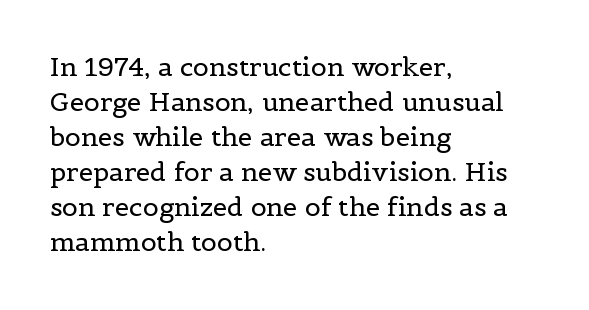
The image shows 26 px text type, upright; set left-aligned, normal line spacing (1.35x), normal letter spacing, not underlined.
